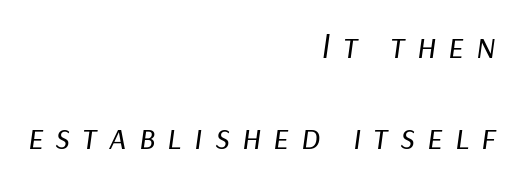
Q: Is the text bold? A: No.
Q: Is the text italic (slanted)? A: Yes, it leans right by about 9 degrees.
Q: Is the text underlined? A: No.
Q: How is the paragraph aligned? A: Right-aligned.
Q: Is the spacing between letters normal or unusually wide? A: Unusually wide.
Q: Is the spacing between lines tight, normal or loose? A: Loose.
Q: Width (condensed, normal, or wide)? A: Normal.
Q: Stroke contrast? A: Low.
Q: x-height? A: Medium.
Q: Monospaced? A: No.
